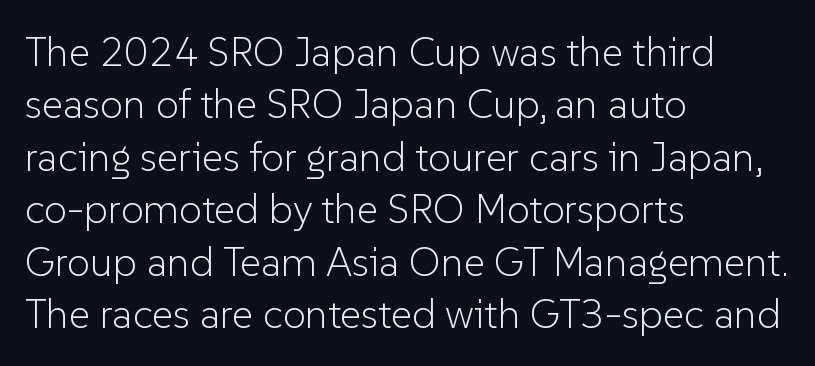
Tracking here is standard; glyphs follow each other at the usual distance. Plain, unruled lines of type. A normal amount of white space separates one row of letters from the next. If you drew a ruler down the left edge, every line would touch it.
